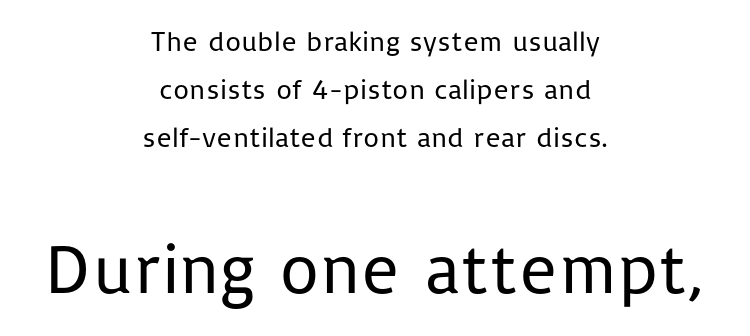
Q: Is the text bold? A: No.
Q: Is the text italic (slanted)? A: No, it is upright.
Q: Is the typeface a serif or a sans-serif typeface? A: Sans-serif.
Q: Is the text underlined? A: No.
Q: How is the paragraph aligned? A: Centered.
Q: Is the spacing between letters normal or unusually wide? A: Normal.
Q: Which block of text is set in a larger size, the first (top) or the second (bottom)? A: The second (bottom) one.
Q: Width (condensed, normal, or wide)? A: Normal.
Q: Stroke contrast? A: Low.
Q: x-height? A: Medium.
Q: Monospaced? A: No.
